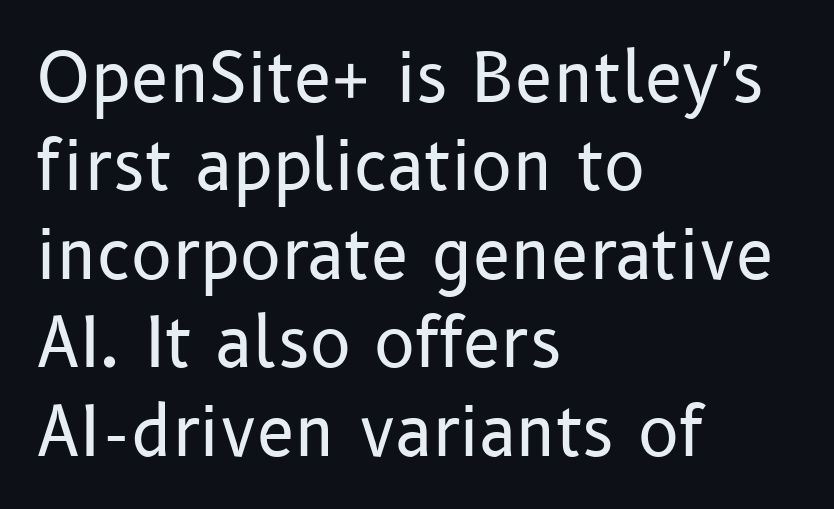
Q: Is the text bold? A: No.
Q: Is the text italic (slanted)? A: No, it is upright.
Q: Is the typeface a serif or a sans-serif typeface? A: Sans-serif.
Q: Is the text underlined? A: No.
Q: How is the paragraph aligned? A: Left-aligned.
Q: Is the spacing between letters normal or unusually wide? A: Normal.
Q: Is the spacing between lines tight, normal or loose? A: Normal.
Q: Width (condensed, normal, or wide)? A: Normal.
Q: Stroke contrast? A: Low.
Q: x-height? A: Medium.
Q: Monospaced? A: No.
